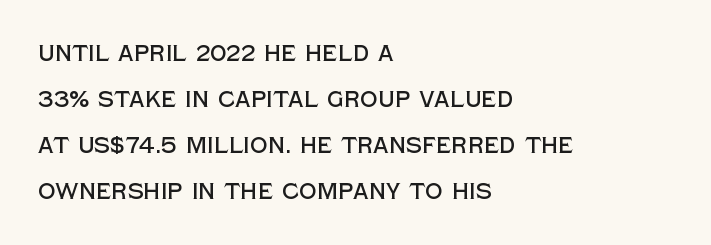
The rendering uses a large line-height, opening up the rows. Between one letter and the next there's only the usual sliver of space. Quick note: not italic, upright. The rag falls on the right side of this text block. The glyphs are unaccompanied by any horizontal stroke below them.
